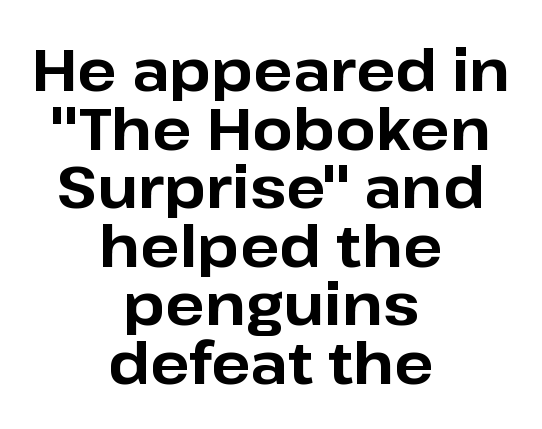
This sample trades vertical openness for compactness between lines. The string is rendered with underlining switched off. A centered setting, common on invitations and titles, is used for this passage. This rendering employs a face without finishing strokes, i.e., a sans-serif. The letters are bold, with thick, heavy strokes.
